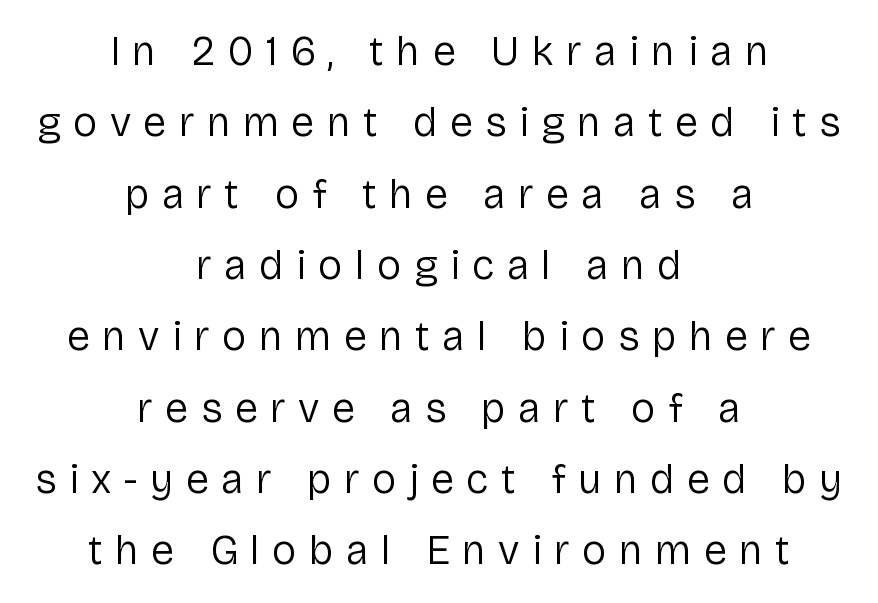
Q: Is the text bold? A: No.
Q: Is the text italic (slanted)? A: No, it is upright.
Q: Is the typeface a serif or a sans-serif typeface? A: Sans-serif.
Q: Is the text underlined? A: No.
Q: How is the paragraph aligned? A: Centered.
Q: Is the spacing between letters normal or unusually wide? A: Unusually wide.
Q: Width (condensed, normal, or wide)? A: Normal.
Q: Stroke contrast? A: Low.
Q: x-height? A: Medium.
Q: Monospaced? A: No.
